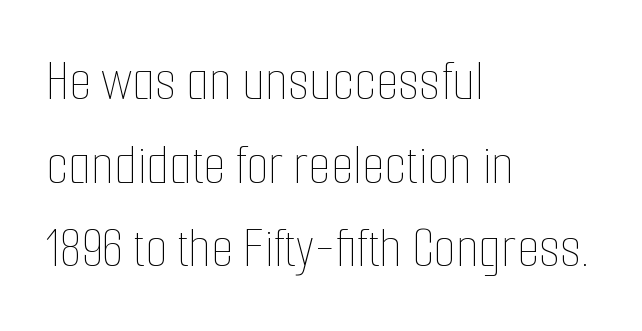
{"italic": "no", "bold": "no", "weight": "thin", "width": "condensed", "stroke_contrast": "low", "x_height": "medium", "monospaced": "no", "underline": "no", "align": "left", "line_spacing": "normal", "line_spacing_ratio": 1.44, "letter_spacing": "normal", "letter_spacing_em": 0.0, "glyph_px": 58}
